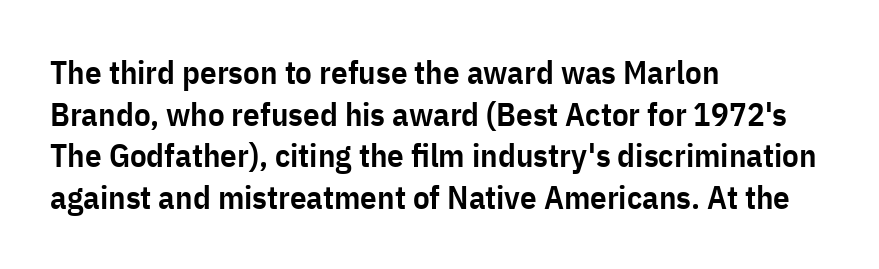
Q: Is the text bold? A: Semi-bold.
Q: Is the text italic (slanted)? A: No, it is upright.
Q: Is the typeface a serif or a sans-serif typeface? A: Sans-serif.
Q: Is the text underlined? A: No.
Q: How is the paragraph aligned? A: Left-aligned.
Q: Is the spacing between letters normal or unusually wide? A: Normal.
Q: Is the spacing between lines tight, normal or loose? A: Normal.
Q: Width (condensed, normal, or wide)? A: Condensed.
Q: Stroke contrast? A: Low.
Q: x-height? A: Medium.
Q: Monospaced? A: No.
